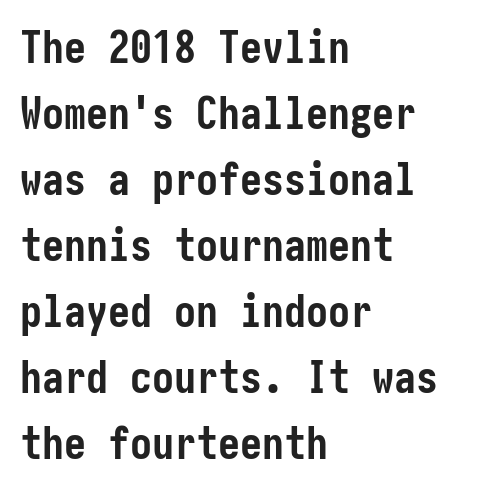
Q: Is the text bold? A: Yes.
Q: Is the text italic (slanted)? A: No, it is upright.
Q: Is the typeface a serif or a sans-serif typeface? A: Sans-serif.
Q: Is the text underlined? A: No.
Q: How is the paragraph aligned? A: Left-aligned.
Q: Is the spacing between letters normal or unusually wide? A: Normal.
Q: Is the spacing between lines tight, normal or loose? A: Normal.
Q: Width (condensed, normal, or wide)? A: Condensed.
Q: Stroke contrast? A: Low.
Q: x-height? A: Medium.
